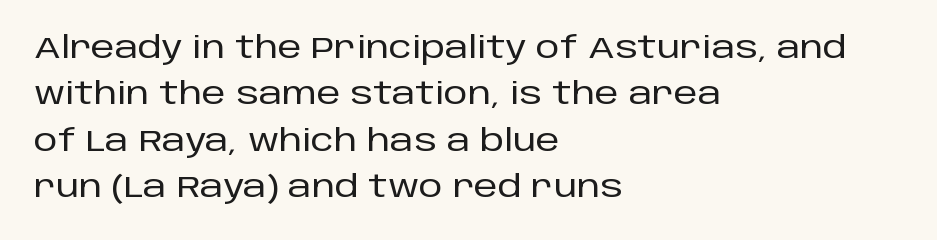
Q: Is the text italic (slanted)? A: No, it is upright.
Q: Is the typeface a serif or a sans-serif typeface? A: Sans-serif.
Q: Is the text underlined? A: No.
Q: How is the paragraph aligned? A: Left-aligned.
Q: Is the spacing between letters normal or unusually wide? A: Normal.
Q: Is the spacing between lines tight, normal or loose? A: Normal.
Q: Width (condensed, normal, or wide)? A: Normal.
Q: Stroke contrast? A: Low.
Q: x-height? A: Large.
Q: Monospaced? A: No.
